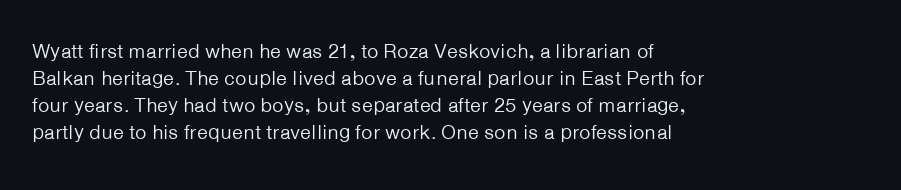
Q: Is the text bold? A: No.
Q: Is the text italic (slanted)? A: No, it is upright.
Q: Is the text underlined? A: No.
Q: How is the paragraph aligned? A: Left-aligned.
Q: Is the spacing between letters normal or unusually wide? A: Normal.
Q: Is the spacing between lines tight, normal or loose? A: Normal.
